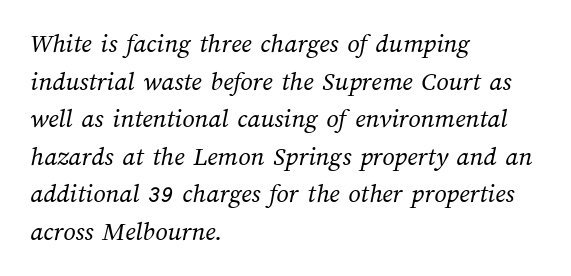
The image shows 27 px text type; set left-aligned, normal line spacing (1.39x), normal letter spacing, not underlined.
